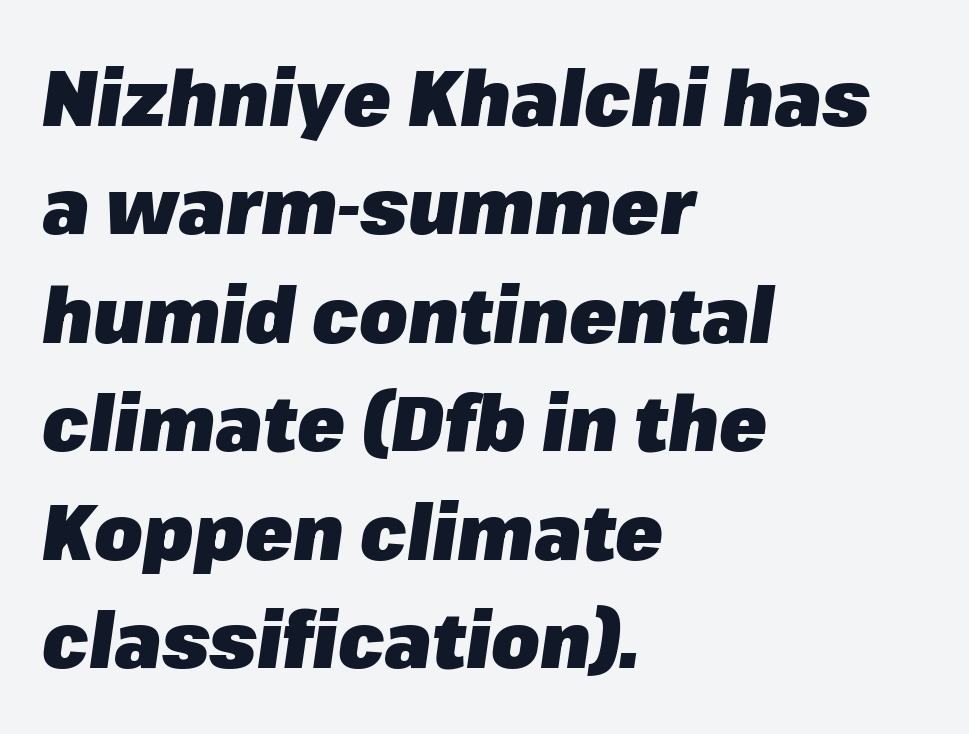
Q: Is the text bold? A: Yes.
Q: Is the text italic (slanted)? A: Yes, it leans right by about 8 degrees.
Q: Is the text underlined? A: No.
Q: How is the paragraph aligned? A: Left-aligned.
Q: Is the spacing between letters normal or unusually wide? A: Normal.
Q: Is the spacing between lines tight, normal or loose? A: Normal.
Q: Width (condensed, normal, or wide)? A: Normal.
Q: Stroke contrast? A: Low.
Q: x-height? A: Medium.
Q: Monospaced? A: No.
